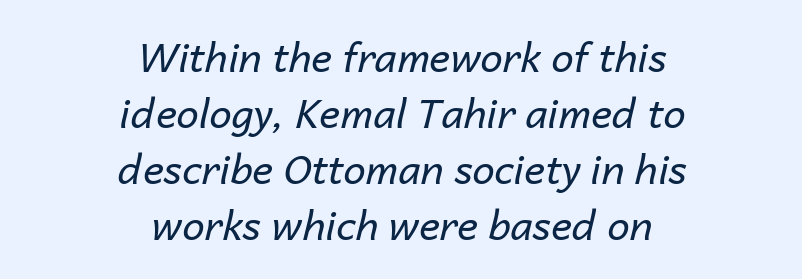
The image shows 40 px regular-weight type, italic (leaning right); set centered, normal line spacing (1.4x), normal letter spacing, not underlined; low stroke contrast and a medium x-height.
